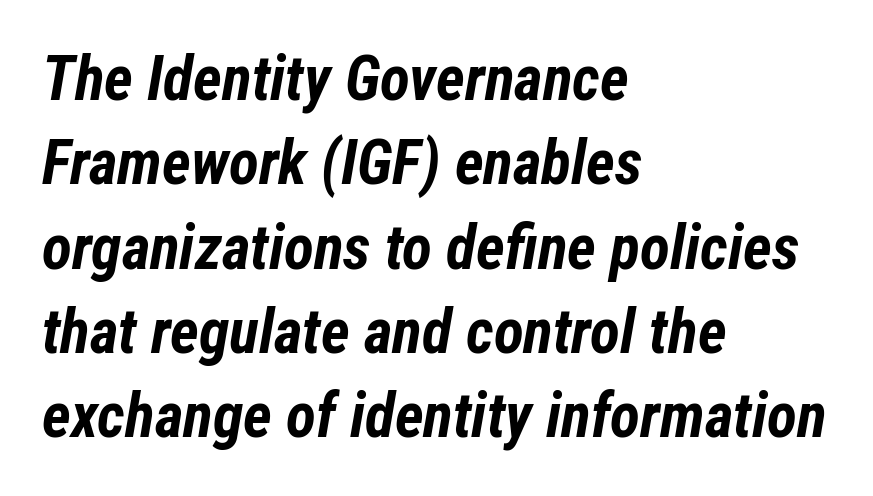
The image shows 62 px bold, condensed type, italic (leaning right); set left-aligned, normal line spacing (1.36x), normal letter spacing, not underlined; low stroke contrast and a medium x-height.
